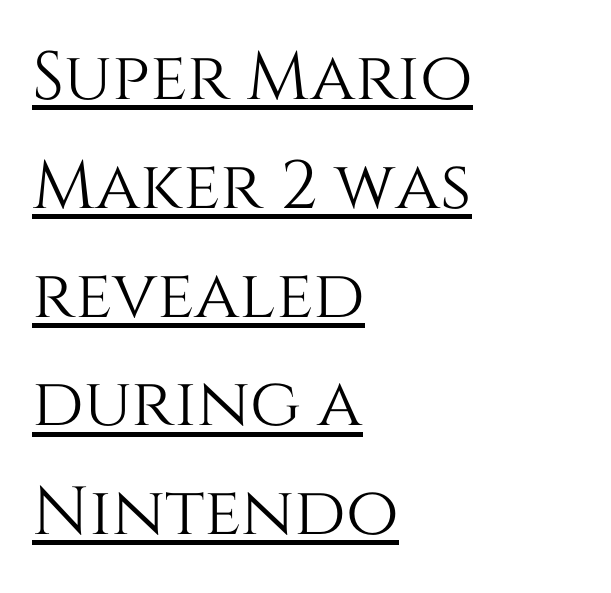
Q: Is the text italic (slanted)? A: No, it is upright.
Q: Is the text underlined? A: Yes.
Q: How is the paragraph aligned? A: Left-aligned.
Q: Is the spacing between letters normal or unusually wide? A: Normal.
Q: Is the spacing between lines tight, normal or loose? A: Normal.
Q: Width (condensed, normal, or wide)? A: Normal.
Q: Stroke contrast? A: Medium.
Q: x-height? A: Large.
Q: Monospaced? A: No.
